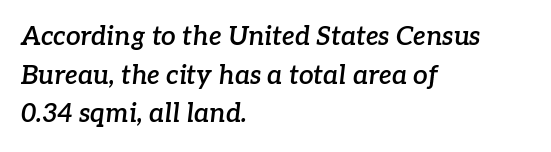
{"italic": "yes", "lean": "right", "slant_degrees": 7, "bold": "semi", "underline": "no", "align": "left", "line_spacing": "normal", "line_spacing_ratio": 1.49, "letter_spacing": "normal", "letter_spacing_em": 0.0, "glyph_px": 26}
